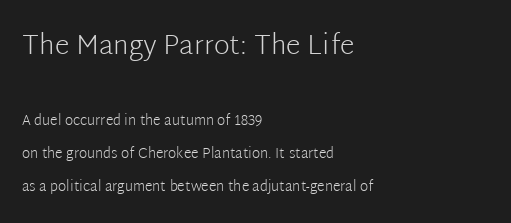
The face used here is rendered with its standard letterfit. Stems and bowls with no extra thickness — not bold. Here the first block reads like a headline and the second like body copy. Baseline-to-baseline distance is far greater than the letter height.
